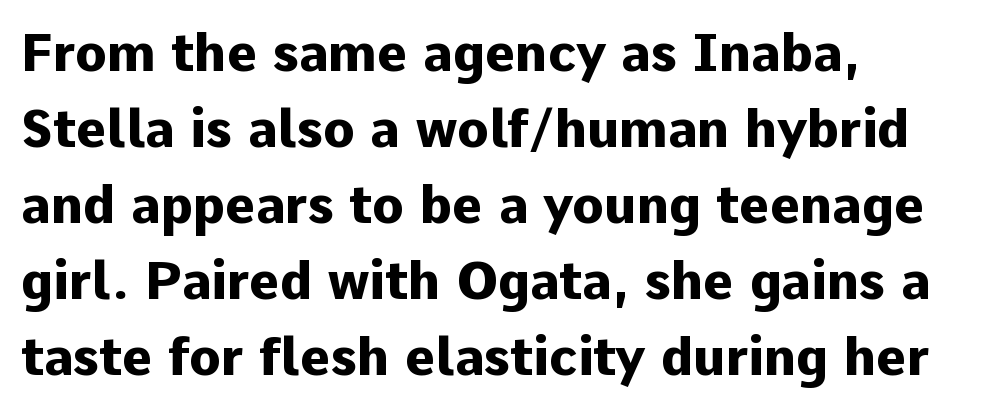
{"serif": "no", "italic": "no", "bold": "yes", "weight": "heavy", "width": "normal", "stroke_contrast": "low", "x_height": "medium", "monospaced": "no", "underline": "no", "align": "left", "line_spacing": "normal", "line_spacing_ratio": 1.46, "letter_spacing": "normal", "letter_spacing_em": 0.0, "glyph_px": 52}
